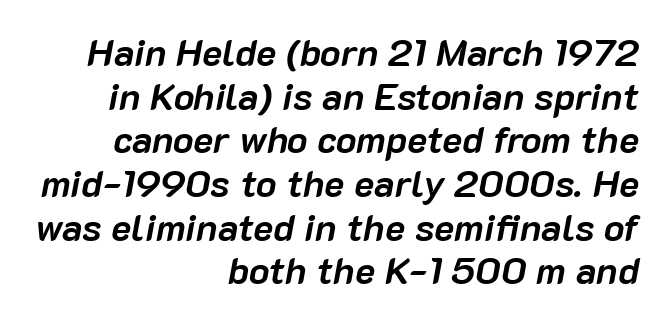
{"italic": "yes", "lean": "right", "slant_degrees": 10, "bold": "yes", "weight": "semibold", "width": "normal", "stroke_contrast": "low", "x_height": "medium", "monospaced": "no", "underline": "no", "align": "right", "line_spacing": "tight", "line_spacing_ratio": 1.15, "letter_spacing": "normal", "letter_spacing_em": 0.0, "glyph_px": 38}
